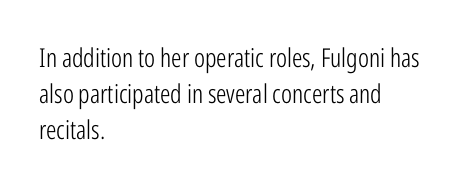
Q: Is the text bold? A: No.
Q: Is the text italic (slanted)? A: No, it is upright.
Q: Is the text underlined? A: No.
Q: How is the paragraph aligned? A: Left-aligned.
Q: Is the spacing between letters normal or unusually wide? A: Normal.
Q: Is the spacing between lines tight, normal or loose? A: Normal.
